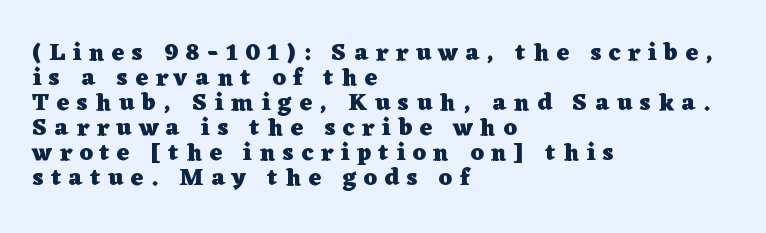
The image shows 24 px bold type, upright; set left-aligned, tight line spacing (1.04x), unusually wide letter spacing (+0.31 em), not underlined.
